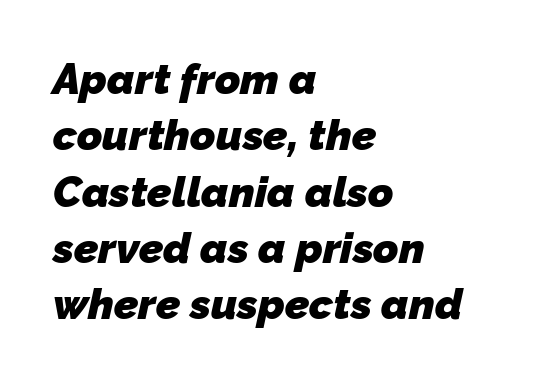
{"serif": "no", "bold": "yes", "weight": "heavy", "width": "normal", "stroke_contrast": "low", "x_height": "medium", "monospaced": "no", "underline": "no", "align": "left", "line_spacing": "normal", "line_spacing_ratio": 1.31, "letter_spacing": "normal", "letter_spacing_em": 0.0, "glyph_px": 43}
